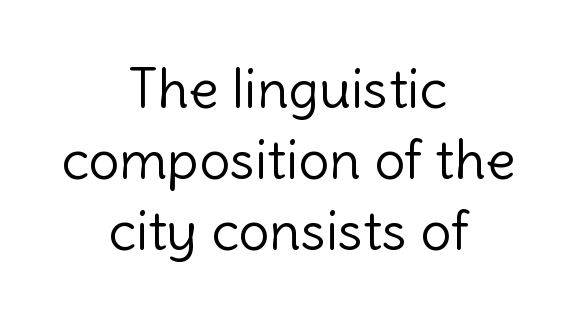
Q: Is the text bold? A: No.
Q: Is the text italic (slanted)? A: No, it is upright.
Q: Is the typeface a serif or a sans-serif typeface? A: Sans-serif.
Q: Is the text underlined? A: No.
Q: How is the paragraph aligned? A: Centered.
Q: Is the spacing between letters normal or unusually wide? A: Normal.
Q: Is the spacing between lines tight, normal or loose? A: Normal.
Q: Width (condensed, normal, or wide)? A: Normal.
Q: x-height? A: Medium.
Q: Monospaced? A: No.
